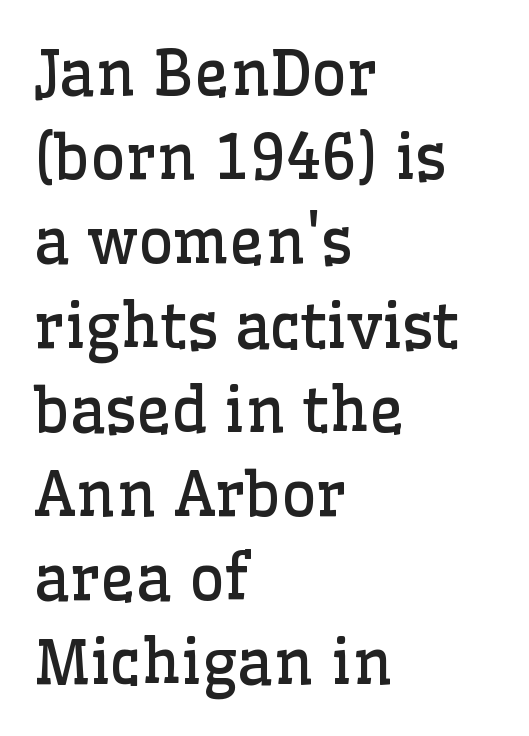
Q: Is the text bold? A: No.
Q: Is the text italic (slanted)? A: No, it is upright.
Q: Is the typeface a serif or a sans-serif typeface? A: Serif.
Q: Is the text underlined? A: No.
Q: How is the paragraph aligned? A: Left-aligned.
Q: Is the spacing between letters normal or unusually wide? A: Normal.
Q: Is the spacing between lines tight, normal or loose? A: Normal.
Q: Width (condensed, normal, or wide)? A: Normal.
Q: Stroke contrast? A: Low.
Q: x-height? A: Medium.
Q: Monospaced? A: No.
